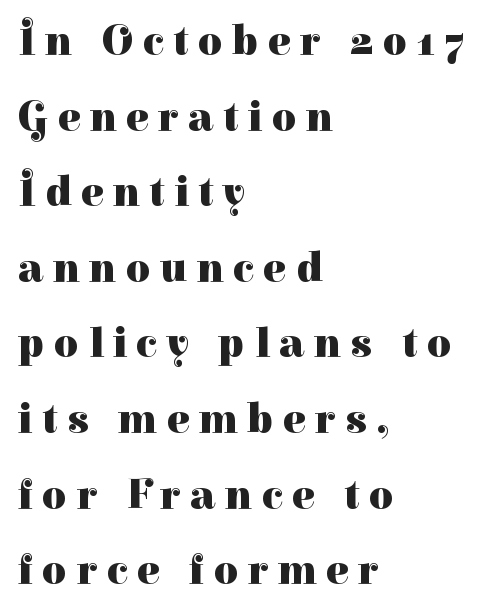
The image shows 42 px heavy serif type, upright; set left-aligned, line spacing 1.8x, unusually wide letter spacing (+0.23 em), not underlined; high stroke contrast and a medium x-height.
